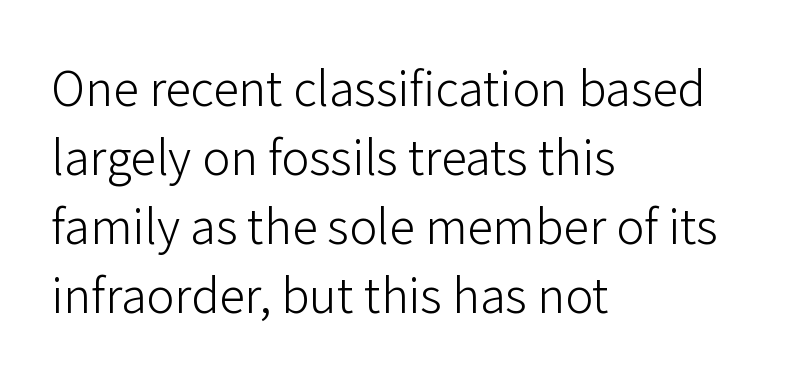
Q: Is the text bold? A: No.
Q: Is the text italic (slanted)? A: No, it is upright.
Q: Is the typeface a serif or a sans-serif typeface? A: Sans-serif.
Q: Is the text underlined? A: No.
Q: How is the paragraph aligned? A: Left-aligned.
Q: Is the spacing between letters normal or unusually wide? A: Normal.
Q: Is the spacing between lines tight, normal or loose? A: Normal.
Q: Width (condensed, normal, or wide)? A: Normal.
Q: Stroke contrast? A: Low.
Q: x-height? A: Medium.
Q: Monospaced? A: No.
